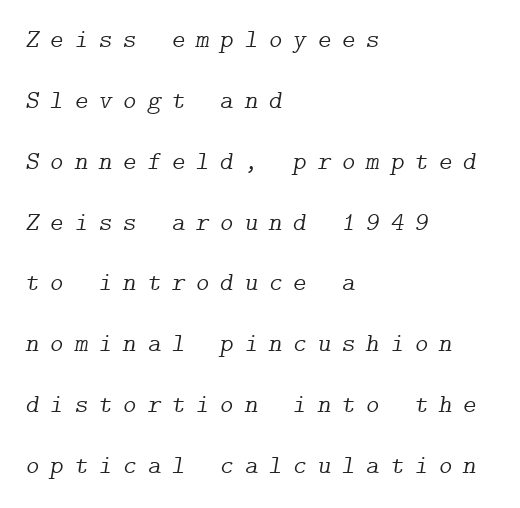
{"italic": "yes", "lean": "right", "slant_degrees": 9, "bold": "no", "underline": "no", "align": "left", "line_spacing": "loose", "line_spacing_ratio": 2.34, "letter_spacing": "wide", "letter_spacing_em": 0.41, "glyph_px": 26}
